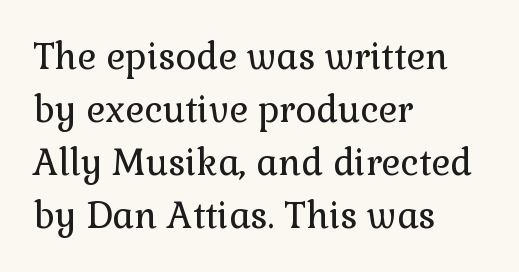
Q: Is the text bold? A: No.
Q: Is the text italic (slanted)? A: No, it is upright.
Q: Is the typeface a serif or a sans-serif typeface? A: Serif.
Q: Is the text underlined? A: No.
Q: How is the paragraph aligned? A: Left-aligned.
Q: Is the spacing between letters normal or unusually wide? A: Normal.
Q: Is the spacing between lines tight, normal or loose? A: Normal.
Q: Width (condensed, normal, or wide)? A: Normal.
Q: x-height? A: Medium.
Q: Monospaced? A: No.
